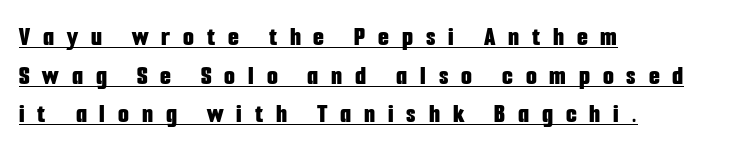
If you drew a ruler down the left edge, every line would touch it. Varying glyph widths throughout — classic text-font behaviour. Characters remain perfectly vertical along every line. Chunky letters — that's bold for sure. No feet cap the strokes, marking this as sans-serif type. In designer terms, the underline attribute is active on this setting.
